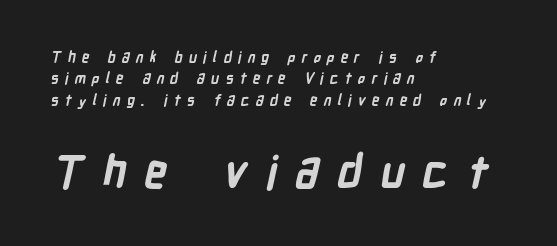
What kind of face is this? One without serifs — a sans. Does the leading feel generous? No, just average. Caption: multi-line text, flush left, ragged right. Honestly, there is no underline to notice here at all. Compared with typical body copy, the letter spacing here is much looser.
